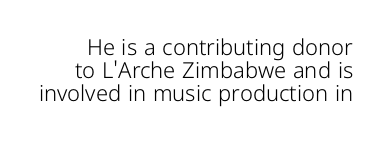
Characters remain perfectly vertical along every line. Nobody touched the tracking dial on this one. Notice how descenders almost collide with the ascenders below — that's tight leading. Letters have the restrained weight of plain body copy at most. The space directly below the letters is spotless.
